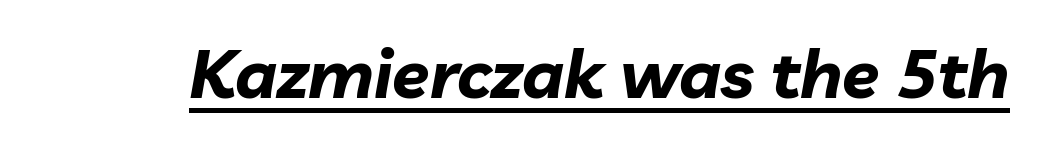
Character widths vary here, with narrow letters taking less room than wide ones. The font's italic variant was chosen for this text. Spacing between characters is what you'd get straight out of the box. Underlined type. Look at the stroke-to-counter ratio: heavy, a bold.
